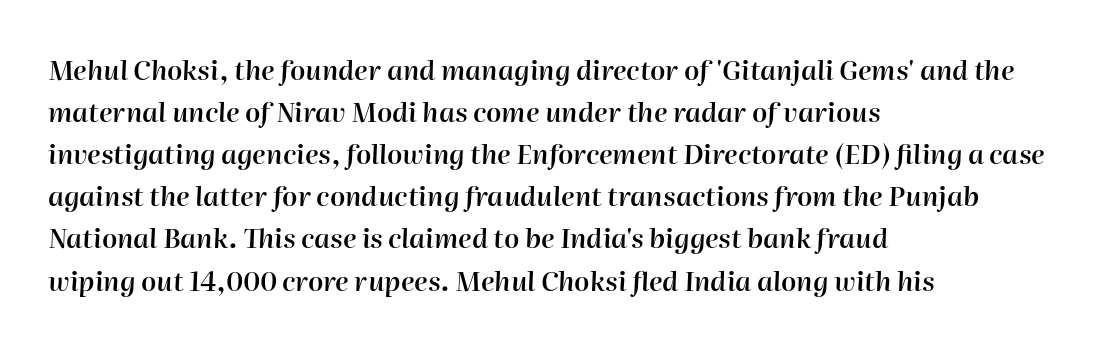
The image shows 27 px text type, italic (leaning right); set left-aligned, normal line spacing (1.56x), normal letter spacing, not underlined.
